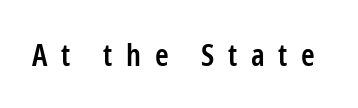
The image shows 31 px semibold, condensed sans-serif type, upright; set unusually wide letter spacing (+0.44 em), not underlined; low stroke contrast and a medium x-height.
